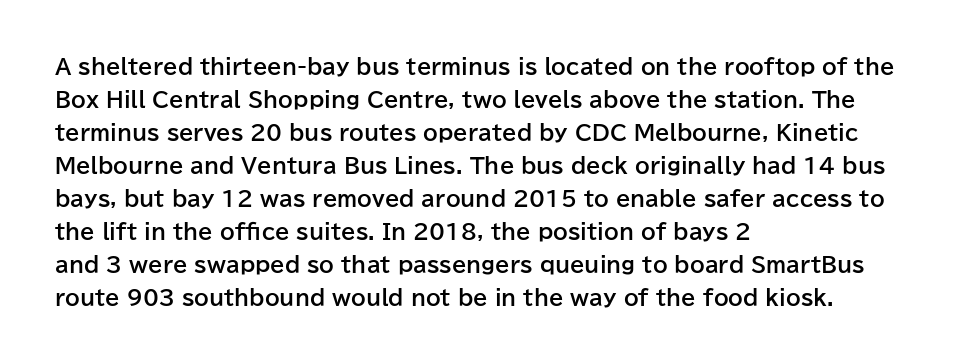
{"italic": "no", "bold": "yes", "underline": "no", "align": "left", "line_spacing": "normal", "line_spacing_ratio": 1.57, "letter_spacing": "normal", "letter_spacing_em": 0.0, "glyph_px": 21}
